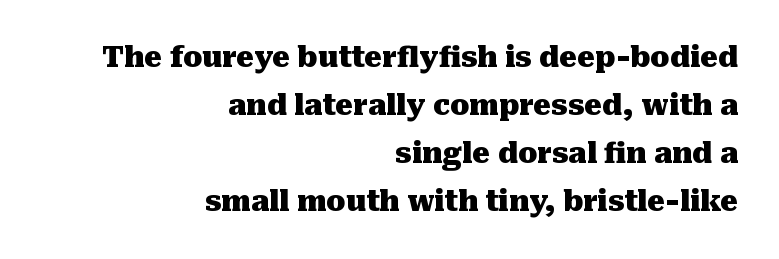
Note: serifs present on the glyphs. Quick note: not italic, upright. I'd describe the lettering as bold — thick and assertive. Caption: multi-line text, flush right, ragged left.
